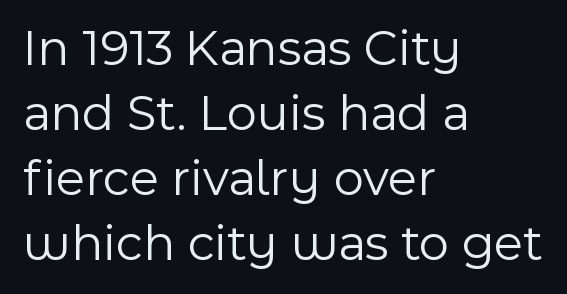
Q: Is the text bold? A: No.
Q: Is the text italic (slanted)? A: No, it is upright.
Q: Is the typeface a serif or a sans-serif typeface? A: Sans-serif.
Q: Is the text underlined? A: No.
Q: How is the paragraph aligned? A: Left-aligned.
Q: Is the spacing between letters normal or unusually wide? A: Normal.
Q: Is the spacing between lines tight, normal or loose? A: Normal.
Q: Width (condensed, normal, or wide)? A: Normal.
Q: x-height? A: Medium.
Q: Monospaced? A: No.
